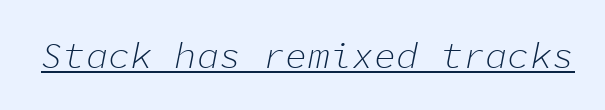
Q: Is the text bold? A: No.
Q: Is the text italic (slanted)? A: Yes, it leans right by about 11 degrees.
Q: Is the text underlined? A: Yes.
Q: Is the spacing between letters normal or unusually wide? A: Normal.
Q: Width (condensed, normal, or wide)? A: Normal.
Q: Stroke contrast? A: Low.
Q: x-height? A: Medium.
Q: Monospaced? A: Yes.
